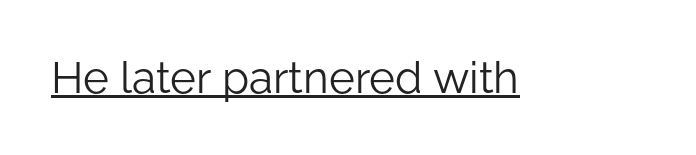
Q: Is the text bold? A: No.
Q: Is the text italic (slanted)? A: No, it is upright.
Q: Is the typeface a serif or a sans-serif typeface? A: Sans-serif.
Q: Is the text underlined? A: Yes.
Q: Is the spacing between letters normal or unusually wide? A: Normal.
Q: Width (condensed, normal, or wide)? A: Normal.
Q: Stroke contrast? A: Low.
Q: x-height? A: Medium.
Q: Monospaced? A: No.
